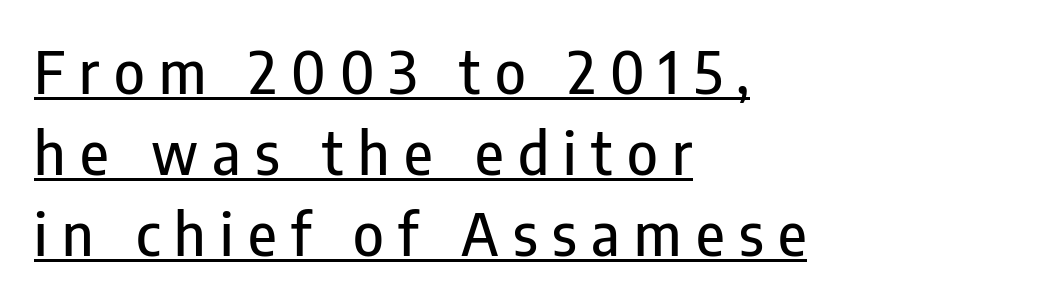
The image shows 58 px condensed sans-serif type, upright; set left-aligned, normal line spacing (1.4x), unusually wide letter spacing (+0.25 em), underlined; low stroke contrast and a medium x-height.
